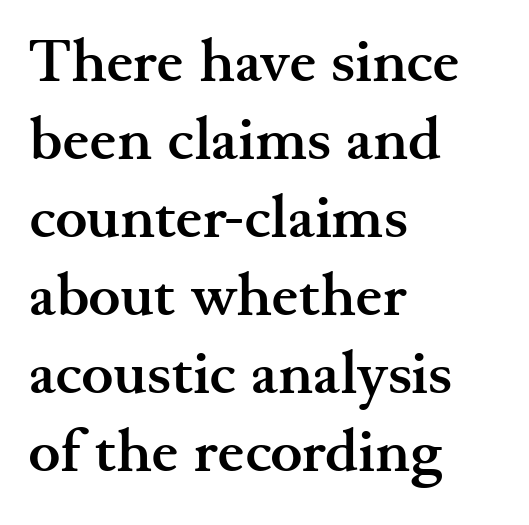
No italicization has been applied; the sample stays upright. The letters advance in unequal steps, a hallmark of proportional type. Each word holds together tightly as a unit, with standard inter-letter gaps. The line-height multiplier appears to be the usual default. The gap between lines stays unmarked. Line beginnings align vertically; line endings do not.
